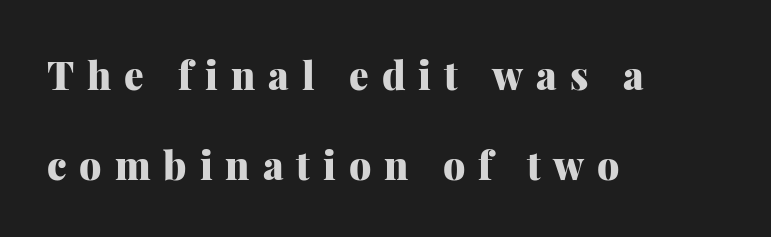
{"serif": "yes", "italic": "no", "bold": "yes", "weight": "heavy", "width": "normal", "stroke_contrast": "medium", "x_height": "medium", "monospaced": "no", "underline": "no", "align": "left", "line_spacing": "loose", "line_spacing_ratio": 2.3, "letter_spacing": "wide", "letter_spacing_em": 0.33, "glyph_px": 39}
